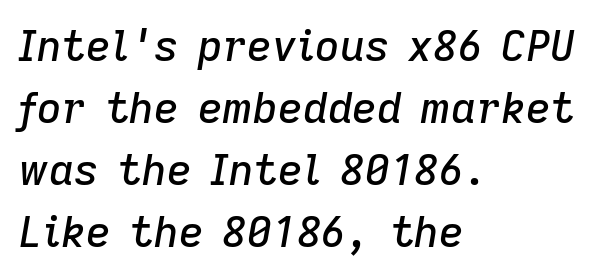
A student would call this left alignment; a typographer would say flush left, rag right. The glyphs look as if they've been sheared to an angle. Varying glyph widths throughout — classic text-font behaviour. Descender tails drop into unmarked territory. Here the glyphs are tracked normally, forming tight word shapes. Whoever set this chose a conventional vertical rhythm.
